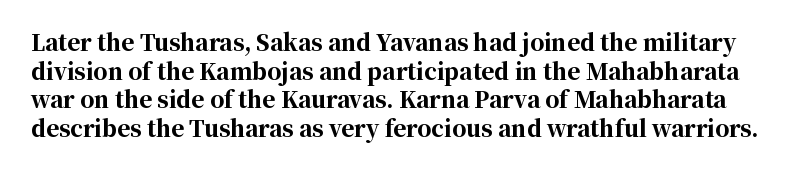
Q: Is the text bold? A: Yes.
Q: Is the text italic (slanted)? A: No, it is upright.
Q: Is the text underlined? A: No.
Q: Is the spacing between letters normal or unusually wide? A: Normal.
Q: Is the spacing between lines tight, normal or loose? A: Normal.
